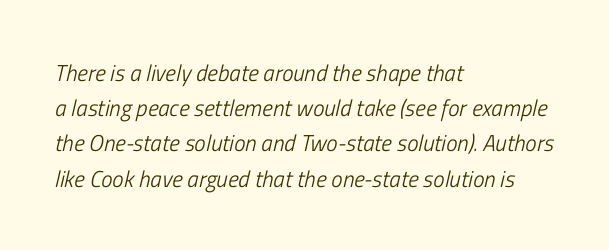
A typesetter would mark this as italic. Each row of text sits above clean, open space. Each stroke keeps to a modest, everyday thickness or less. Regarding leading, the lines here are spaced in the standard way. The text block is weighted toward the left margin, trailing off unevenly rightward.
